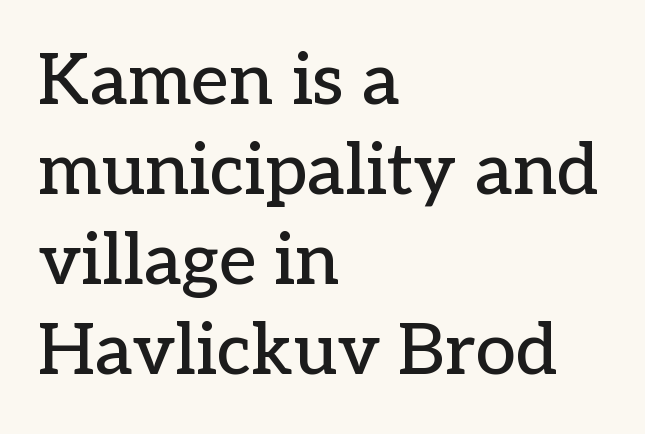
Q: Is the text italic (slanted)? A: No, it is upright.
Q: Is the typeface a serif or a sans-serif typeface? A: Serif.
Q: Is the text underlined? A: No.
Q: How is the paragraph aligned? A: Left-aligned.
Q: Is the spacing between letters normal or unusually wide? A: Normal.
Q: Is the spacing between lines tight, normal or loose? A: Normal.
Q: Width (condensed, normal, or wide)? A: Normal.
Q: Stroke contrast? A: Low.
Q: x-height? A: Medium.
Q: Monospaced? A: No.
